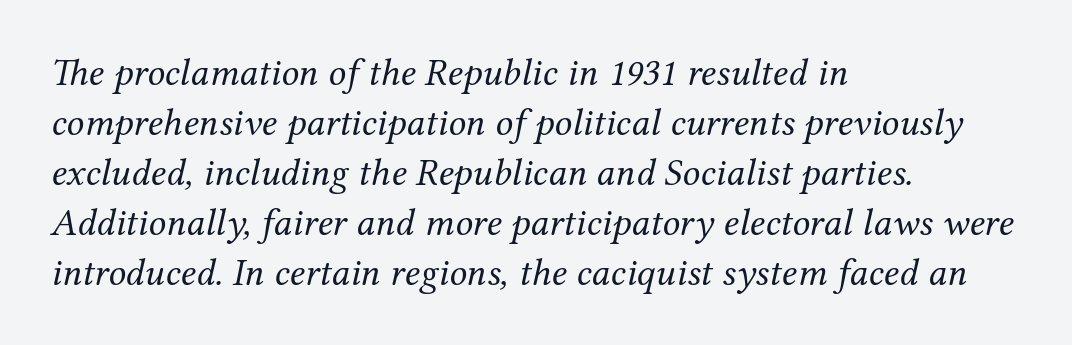
Q: Is the text bold? A: No.
Q: Is the text italic (slanted)? A: Yes, it leans right by about 12 degrees.
Q: Is the typeface a serif or a sans-serif typeface? A: Serif.
Q: Is the text underlined? A: No.
Q: How is the paragraph aligned? A: Left-aligned.
Q: Is the spacing between letters normal or unusually wide? A: Normal.
Q: Is the spacing between lines tight, normal or loose? A: Normal.
Q: Width (condensed, normal, or wide)? A: Normal.
Q: Stroke contrast? A: Medium.
Q: x-height? A: Medium.
Q: Monospaced? A: No.
